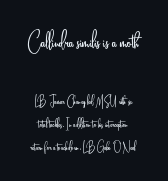
The image shows 27 px text type; set normal line spacing (1.64x), normal letter spacing, not underlined; the first (top) block is 1.93x larger.
